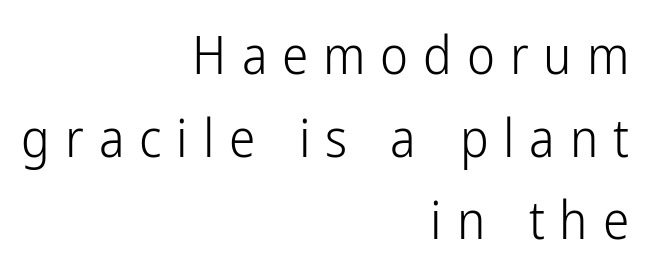
{"serif": "no", "italic": "no", "bold": "no", "weight": "light", "width": "condensed", "stroke_contrast": "low", "x_height": "medium", "monospaced": "no", "underline": "no", "align": "right", "line_spacing": "normal", "line_spacing_ratio": 1.56, "letter_spacing": "wide", "letter_spacing_em": 0.28, "glyph_px": 53}
